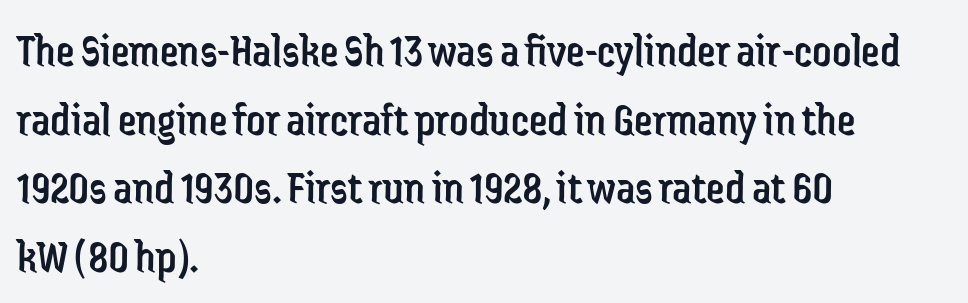
Q: Is the text bold? A: No.
Q: Is the text italic (slanted)? A: No, it is upright.
Q: Is the typeface a serif or a sans-serif typeface? A: Sans-serif.
Q: Is the text underlined? A: No.
Q: How is the paragraph aligned? A: Left-aligned.
Q: Is the spacing between letters normal or unusually wide? A: Normal.
Q: Is the spacing between lines tight, normal or loose? A: Normal.
Q: Width (condensed, normal, or wide)? A: Condensed.
Q: Stroke contrast? A: Low.
Q: x-height? A: Medium.
Q: Monospaced? A: No.
